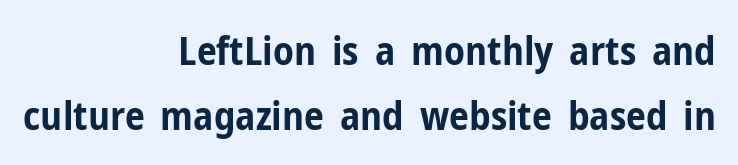
Nothing sits at the stroke ends, so this counts as sans-serif. Visually the block forms a straight wall on the right and a jagged coastline on the left. The rendering uses natural spacing where letterforms have individual widths. No extra tracking has been applied to these lines.
